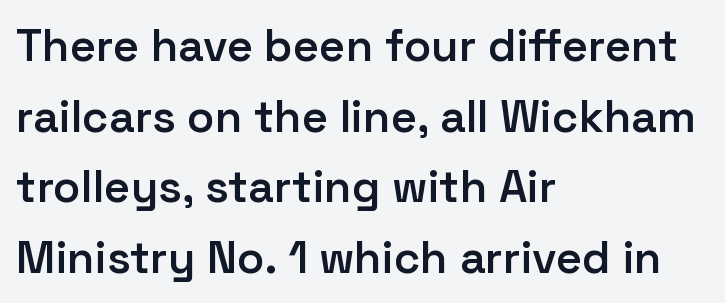
The image shows 45 px semibold sans-serif type, upright; set left-aligned, normal line spacing (1.57x), normal letter spacing, not underlined; low stroke contrast and a medium x-height.
